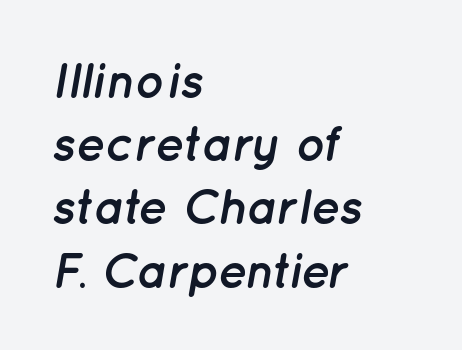
Q: Is the text bold? A: Yes.
Q: Is the text italic (slanted)? A: Yes, it leans right by about 12 degrees.
Q: Is the text underlined? A: No.
Q: How is the paragraph aligned? A: Left-aligned.
Q: Is the spacing between letters normal or unusually wide? A: Normal.
Q: Is the spacing between lines tight, normal or loose? A: Normal.
Q: Width (condensed, normal, or wide)? A: Normal.
Q: Stroke contrast? A: Low.
Q: x-height? A: Medium.
Q: Monospaced? A: No.
